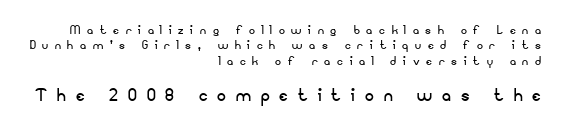
The image shows 22 px text type, upright; set right-aligned, tight line spacing (1.02x), unusually wide letter spacing (+0.45 em), not underlined; the second (bottom) block is 1.47x larger.
